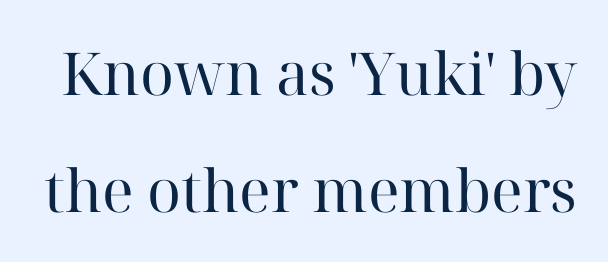
Q: Is the text bold? A: No.
Q: Is the text italic (slanted)? A: No, it is upright.
Q: Is the typeface a serif or a sans-serif typeface? A: Serif.
Q: Is the text underlined? A: No.
Q: Is the spacing between letters normal or unusually wide? A: Normal.
Q: Is the spacing between lines tight, normal or loose? A: Loose.
Q: Width (condensed, normal, or wide)? A: Normal.
Q: Stroke contrast? A: High.
Q: x-height? A: Medium.
Q: Monospaced? A: No.
